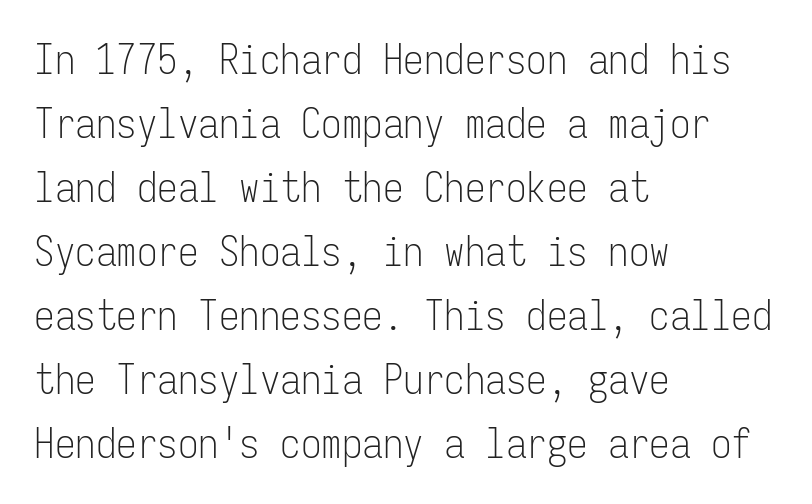
Q: Is the text bold? A: No.
Q: Is the text italic (slanted)? A: No, it is upright.
Q: Is the typeface a serif or a sans-serif typeface? A: Sans-serif.
Q: Is the text underlined? A: No.
Q: How is the paragraph aligned? A: Left-aligned.
Q: Is the spacing between letters normal or unusually wide? A: Normal.
Q: Is the spacing between lines tight, normal or loose? A: Normal.
Q: Width (condensed, normal, or wide)? A: Condensed.
Q: Stroke contrast? A: Low.
Q: x-height? A: Medium.
Q: Monospaced? A: Yes.
